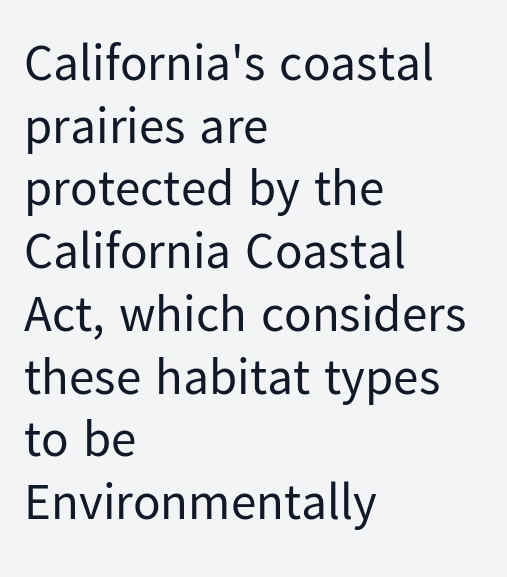
The letters advance in unequal steps, a hallmark of proportional type. The typography opts for an upright posture over an oblique one. The face used here is a sans, in the tradition of grotesques and geometrics. Each word holds together tightly as a unit, with standard inter-letter gaps. Is the type heavy? It reads as light-to-regular instead.
